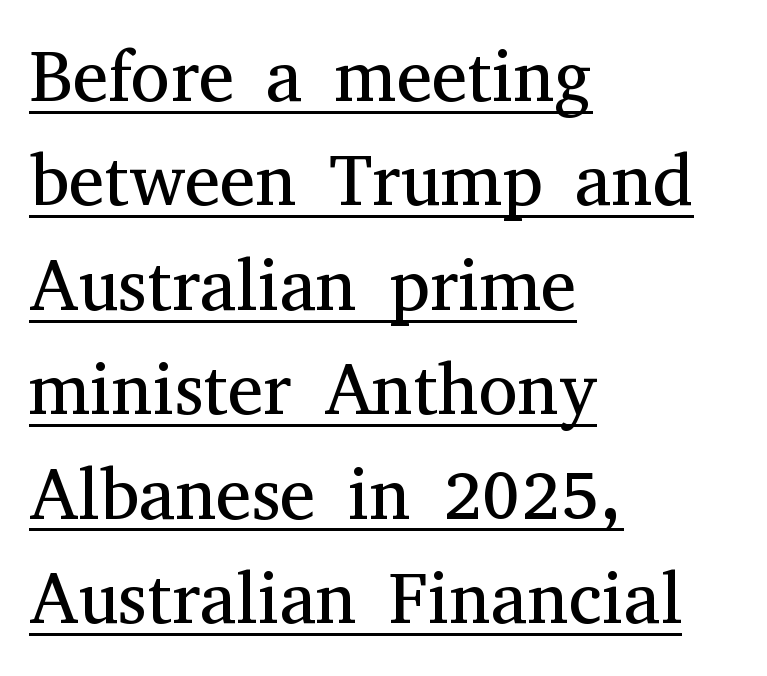
Ordinary non-slanted type is in use. The rendering anchors every line to the left-hand side. Horizontal bands of white between lines are of average thickness. The gaps between neighbouring characters are ordinary and unremarkable. Underline: present. This sample has the flowing, uneven cadence of proportional lettering.
